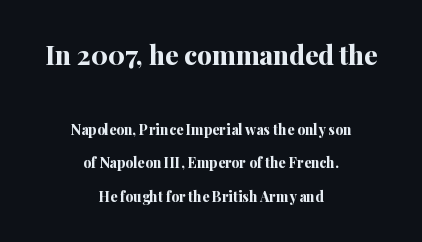
The text block is weighted toward neither margin, spreading evenly from the middle. Between one letter and the next there's only the usual sliver of space. A dark, heavy texture on the line: the type is bold. Which chunk is bigger? The first one — the top block dwarfs the bottom. Glance below the letters and you will spot only blank space. Does the lettering tilt? It doesn't — this is upright.
